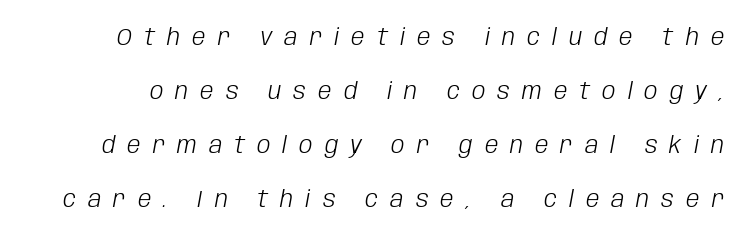
{"italic": "yes", "lean": "right", "slant_degrees": 10, "bold": "no", "underline": "no", "line_spacing": "loose", "line_spacing_ratio": 2.25, "letter_spacing": "wide", "letter_spacing_em": 0.5, "glyph_px": 24}
